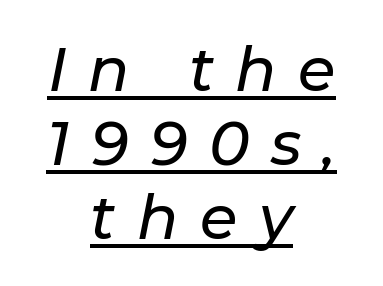
Each word looks stretched out because of the extra space between its letters. Each letter keeps its own natural width here, so spacing adapts to shape. Tall strokes in this sample are angled rather than plumb. This rendering features underlined lettering. A centered setting, common on invitations and titles, is used for this passage.
